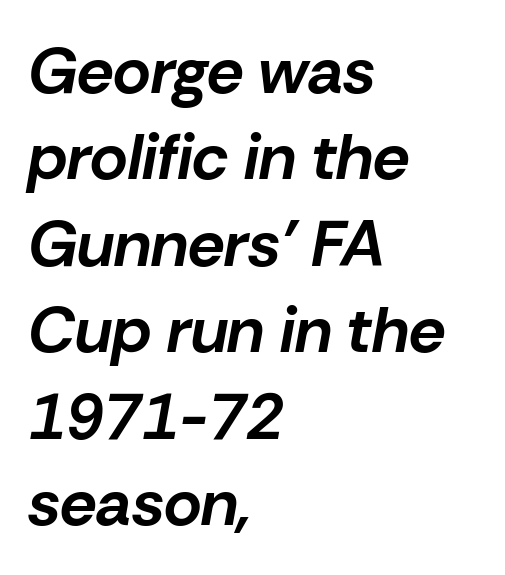
Italic: yes, the glyphs are oblique. Nobody touched the tracking dial on this one. The letters are bold, with thick, heavy strokes. The lines in this sample share a left origin and differ only in where they stop. You could not count columns in this text — the font is proportionally spaced.
